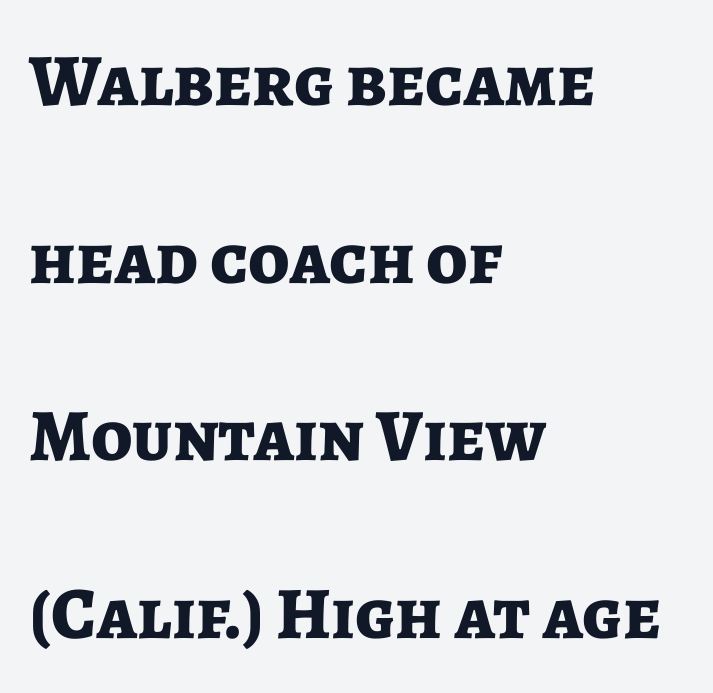
The image shows 74 px bold sans-serif type, upright; set left-aligned, loose line spacing (2.4x), normal letter spacing, not underlined; low stroke contrast and a medium x-height.
